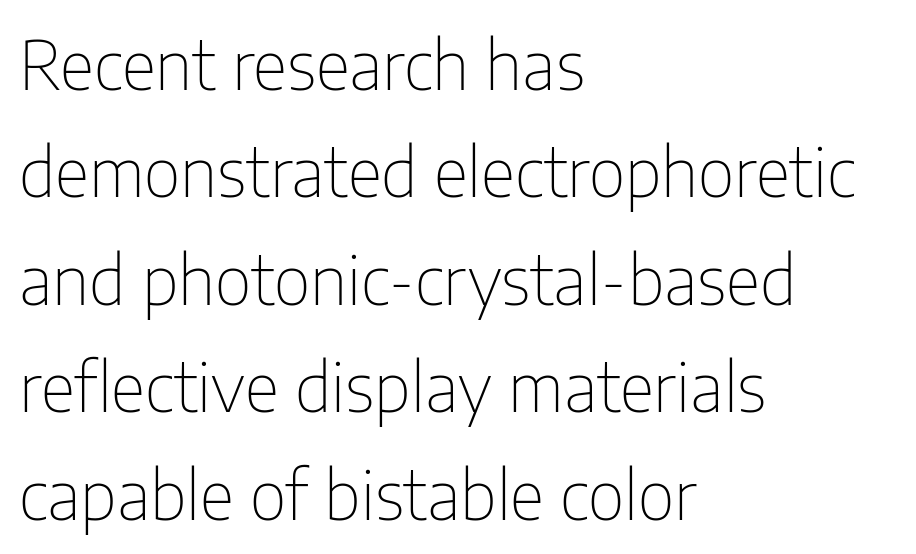
{"serif": "no", "italic": "no", "bold": "no", "weight": "thin", "width": "condensed", "stroke_contrast": "low", "x_height": "medium", "monospaced": "no", "underline": "no", "align": "left", "line_spacing": "normal", "line_spacing_ratio": 1.58, "letter_spacing": "normal", "letter_spacing_em": 0.0, "glyph_px": 68}
